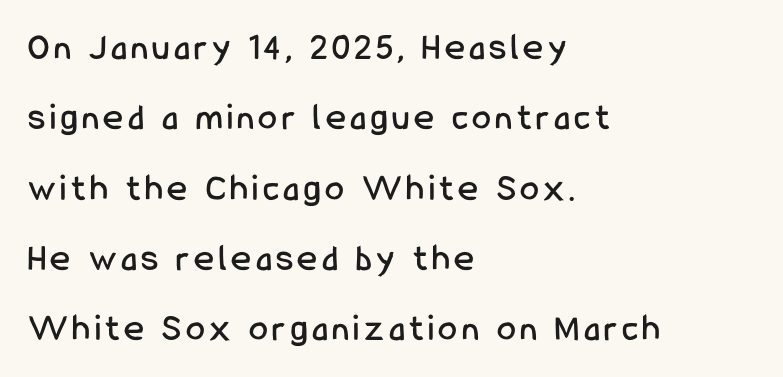
The image shows 38 px condensed sans-serif type, upright; set left-aligned, line spacing 1.85x, not underlined; low stroke contrast and a medium x-height.
